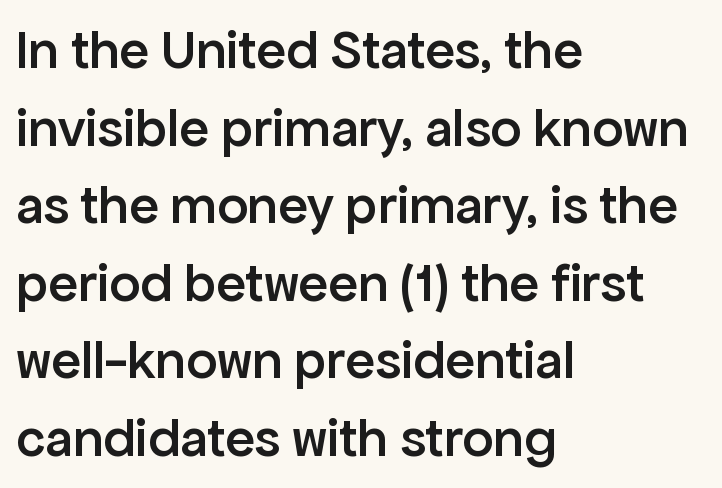
Q: Is the text bold? A: Semi-bold.
Q: Is the text italic (slanted)? A: No, it is upright.
Q: Is the typeface a serif or a sans-serif typeface? A: Sans-serif.
Q: Is the text underlined? A: No.
Q: How is the paragraph aligned? A: Left-aligned.
Q: Is the spacing between letters normal or unusually wide? A: Normal.
Q: Is the spacing between lines tight, normal or loose? A: Normal.
Q: Width (condensed, normal, or wide)? A: Normal.
Q: Stroke contrast? A: Low.
Q: x-height? A: Medium.
Q: Monospaced? A: No.
